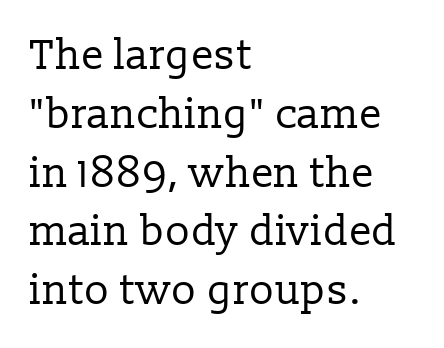
The image shows 42 px regular-weight serif type, upright; set left-aligned, normal line spacing (1.4x), normal letter spacing, not underlined; low stroke contrast and a medium x-height.
